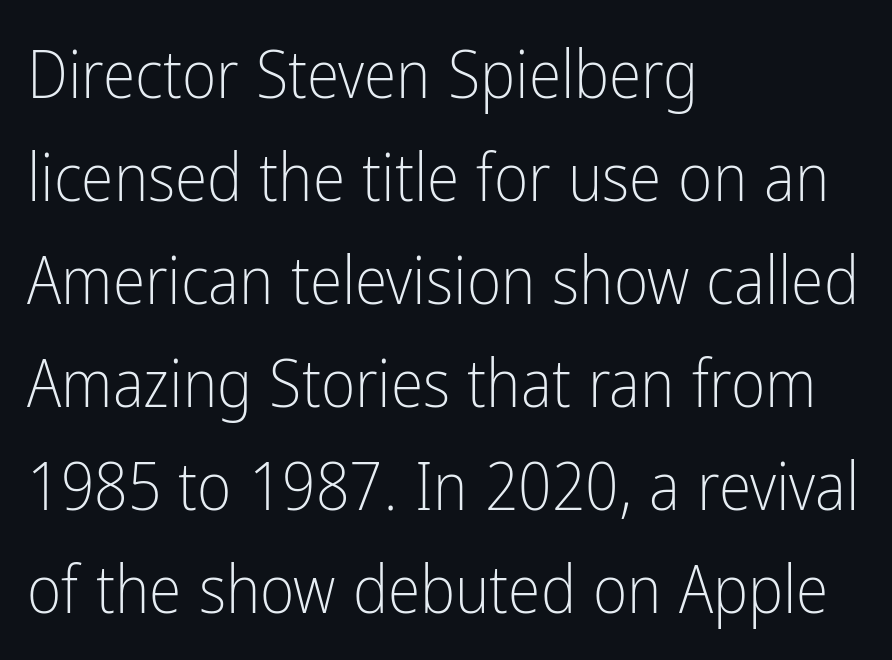
Q: Is the text bold? A: No.
Q: Is the text italic (slanted)? A: No, it is upright.
Q: Is the typeface a serif or a sans-serif typeface? A: Sans-serif.
Q: Is the text underlined? A: No.
Q: How is the paragraph aligned? A: Left-aligned.
Q: Is the spacing between letters normal or unusually wide? A: Normal.
Q: Is the spacing between lines tight, normal or loose? A: Normal.
Q: Width (condensed, normal, or wide)? A: Condensed.
Q: Stroke contrast? A: Low.
Q: x-height? A: Medium.
Q: Monospaced? A: No.
